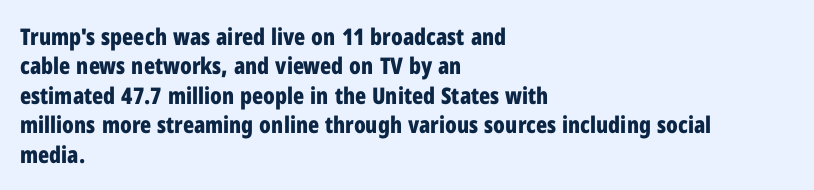
Q: Is the text bold? A: Yes.
Q: Is the text italic (slanted)? A: No, it is upright.
Q: Is the text underlined? A: No.
Q: How is the paragraph aligned? A: Left-aligned.
Q: Is the spacing between letters normal or unusually wide? A: Normal.
Q: Is the spacing between lines tight, normal or loose? A: Normal.
